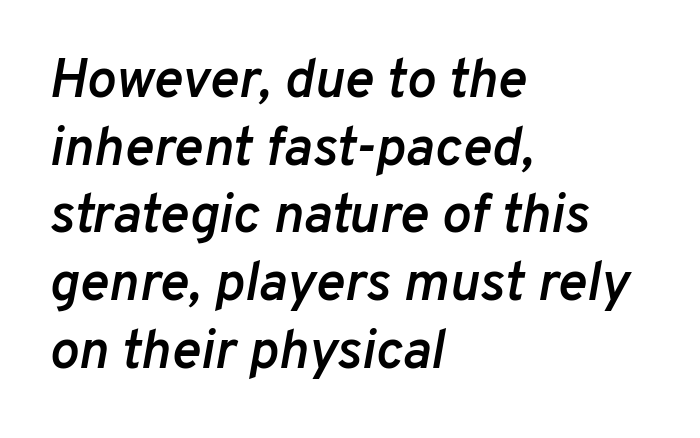
Q: Is the text bold? A: Semi-bold.
Q: Is the text italic (slanted)? A: Yes, it leans right by about 10 degrees.
Q: Is the text underlined? A: No.
Q: How is the paragraph aligned? A: Left-aligned.
Q: Is the spacing between letters normal or unusually wide? A: Normal.
Q: Width (condensed, normal, or wide)? A: Normal.
Q: Stroke contrast? A: Low.
Q: x-height? A: Medium.
Q: Monospaced? A: No.
